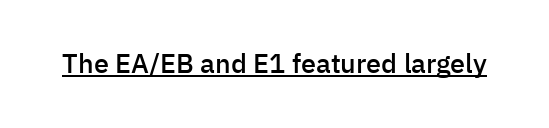
The gaps between neighbouring characters are ordinary and unremarkable. Summary of weight: moderately heavy, a semibold. The glyphs are accompanied by a horizontal stroke just below them. Ascenders rise straight up at ninety degrees.
